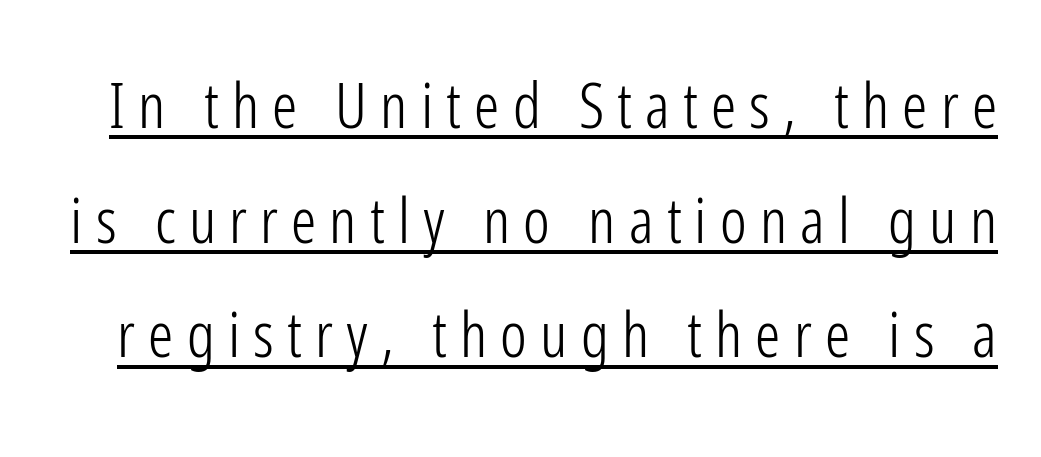
The image shows 63 px light, condensed sans-serif type, upright; set line spacing 1.82x, unusually wide letter spacing (+0.21 em), underlined; low stroke contrast and a medium x-height.
